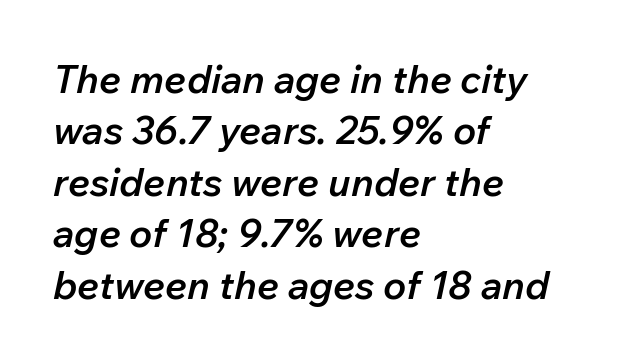
Q: Is the text bold? A: Semi-bold.
Q: Is the text italic (slanted)? A: Yes, it leans right by about 12 degrees.
Q: Is the text underlined? A: No.
Q: How is the paragraph aligned? A: Left-aligned.
Q: Is the spacing between letters normal or unusually wide? A: Normal.
Q: Is the spacing between lines tight, normal or loose? A: Normal.
Q: Width (condensed, normal, or wide)? A: Normal.
Q: Stroke contrast? A: Low.
Q: x-height? A: Medium.
Q: Monospaced? A: No.
